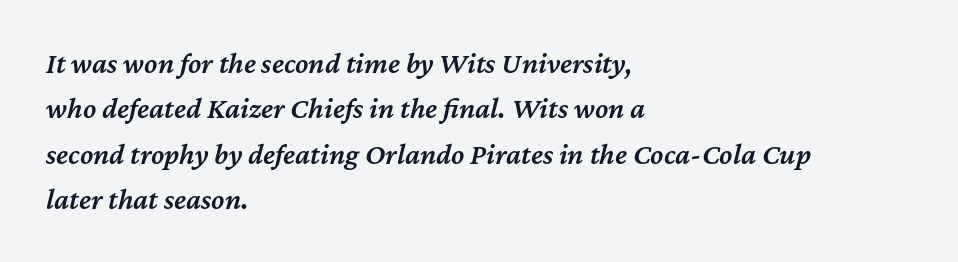
Q: Is the text bold? A: Semi-bold.
Q: Is the text italic (slanted)? A: Yes, it leans right by about 12 degrees.
Q: Is the text underlined? A: No.
Q: How is the paragraph aligned? A: Left-aligned.
Q: Is the spacing between letters normal or unusually wide? A: Normal.
Q: Is the spacing between lines tight, normal or loose? A: Normal.
Q: Width (condensed, normal, or wide)? A: Normal.
Q: Stroke contrast? A: Medium.
Q: x-height? A: Medium.
Q: Monospaced? A: No.
